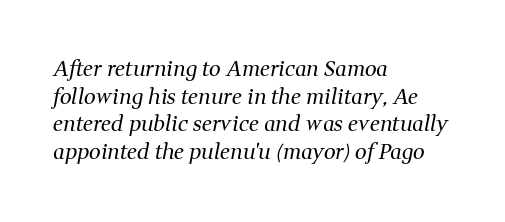
The image shows 21 px text type, italic (leaning right); set left-aligned, normal line spacing (1.31x), normal letter spacing, not underlined.
